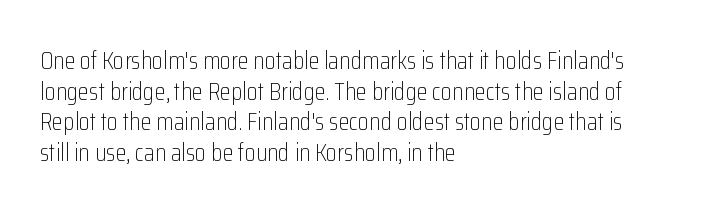
{"italic": "no", "bold": "no", "underline": "no", "align": "left", "line_spacing_ratio": 1.23, "letter_spacing": "normal", "letter_spacing_em": 0.0, "glyph_px": 25}
